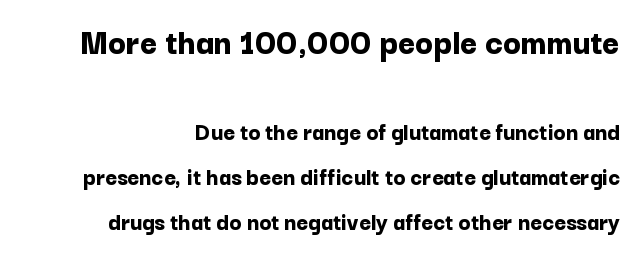
Q: Is the text bold? A: Yes.
Q: Is the text italic (slanted)? A: No, it is upright.
Q: Is the typeface a serif or a sans-serif typeface? A: Sans-serif.
Q: Is the text underlined? A: No.
Q: Is the spacing between letters normal or unusually wide? A: Normal.
Q: Which block of text is set in a larger size, the first (top) or the second (bottom)? A: The first (top) one.
Q: Width (condensed, normal, or wide)? A: Normal.
Q: Stroke contrast? A: Low.
Q: x-height? A: Medium.
Q: Monospaced? A: No.
